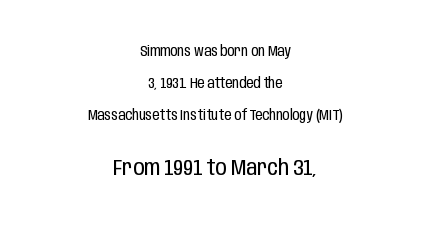
The image shows 22 px text type, upright; set centered, loose line spacing (2.27x), normal letter spacing, not underlined; the second (bottom) block is 1.57x larger.
